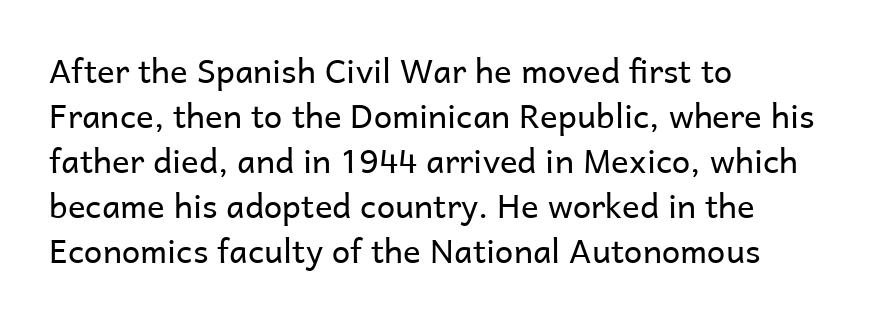
{"serif": "no", "italic": "no", "bold": "no", "weight": "regular", "width": "normal", "stroke_contrast": "low", "x_height": "medium", "monospaced": "no", "underline": "no", "align": "left", "line_spacing": "normal", "line_spacing_ratio": 1.36, "letter_spacing": "normal", "letter_spacing_em": 0.0, "glyph_px": 33}
